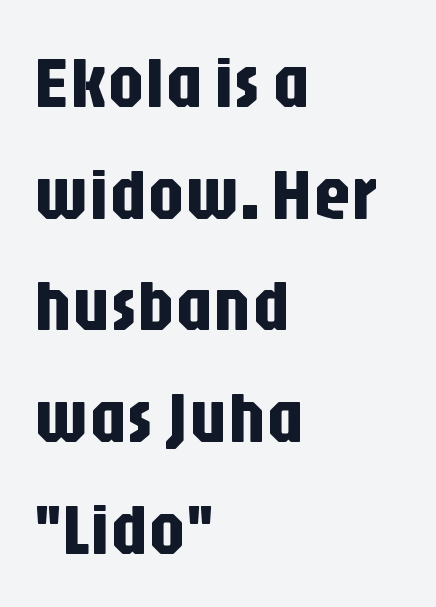
The image shows 73 px condensed sans-serif type, upright; set left-aligned, normal line spacing (1.53x), normal letter spacing, not underlined; low stroke contrast and a large x-height.
